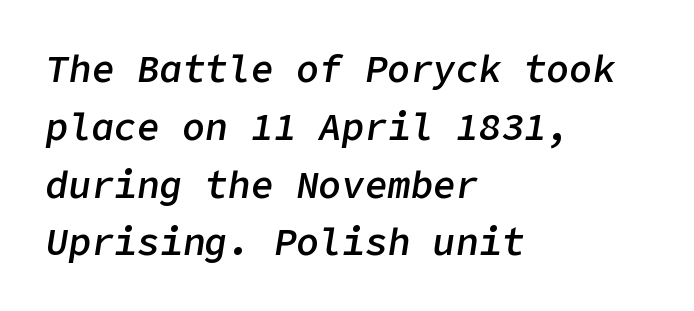
Q: Is the text bold? A: Semi-bold.
Q: Is the text italic (slanted)? A: Yes, it leans right by about 9 degrees.
Q: Is the text underlined? A: No.
Q: How is the paragraph aligned? A: Left-aligned.
Q: Is the spacing between letters normal or unusually wide? A: Normal.
Q: Is the spacing between lines tight, normal or loose? A: Normal.
Q: Width (condensed, normal, or wide)? A: Normal.
Q: Stroke contrast? A: Low.
Q: x-height? A: Medium.
